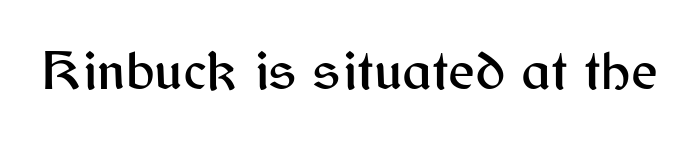
Plain, unruled lines of type. Unlike a traditional serif, this face leaves its strokes unadorned. This is roman type, the default non-slanted kind. What stands out about the letter spacing? Nothing — it is the standard amount. The face used here is proportionally spaced, like ordinary book or web type.
